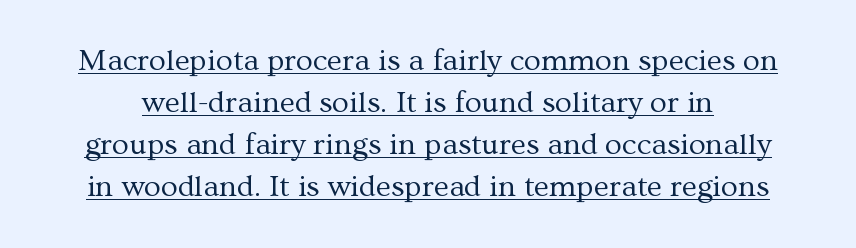
Q: Is the text bold? A: No.
Q: Is the text italic (slanted)? A: No, it is upright.
Q: Is the typeface a serif or a sans-serif typeface? A: Serif.
Q: Is the text underlined? A: Yes.
Q: Is the spacing between letters normal or unusually wide? A: Normal.
Q: Is the spacing between lines tight, normal or loose? A: Normal.
Q: Width (condensed, normal, or wide)? A: Normal.
Q: Stroke contrast? A: Medium.
Q: x-height? A: Medium.
Q: Monospaced? A: No.
